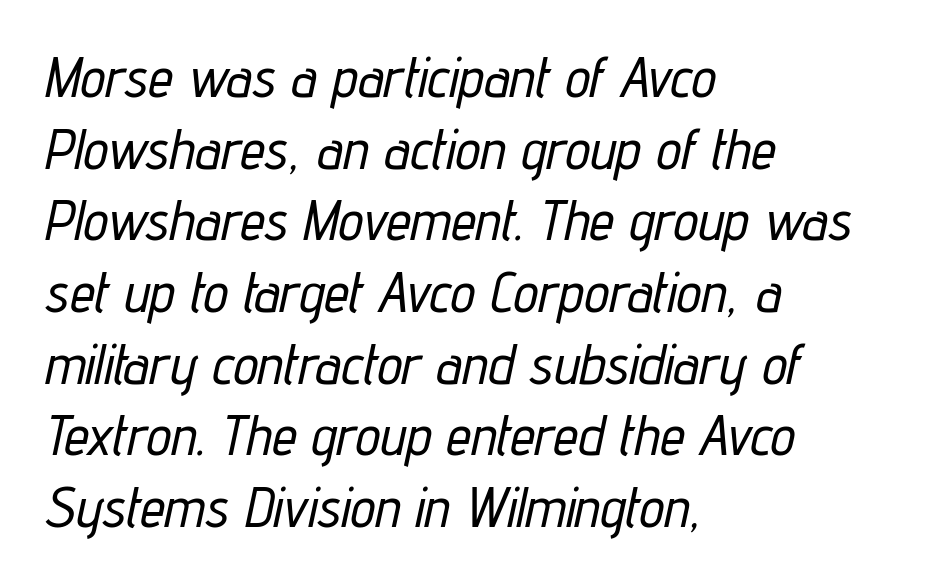
{"italic": "yes", "lean": "right", "slant_degrees": 12, "width": "condensed", "stroke_contrast": "low", "x_height": "medium", "monospaced": "no", "underline": "no", "align": "left", "line_spacing": "normal", "line_spacing_ratio": 1.28, "letter_spacing": "normal", "letter_spacing_em": 0.0, "glyph_px": 56}
